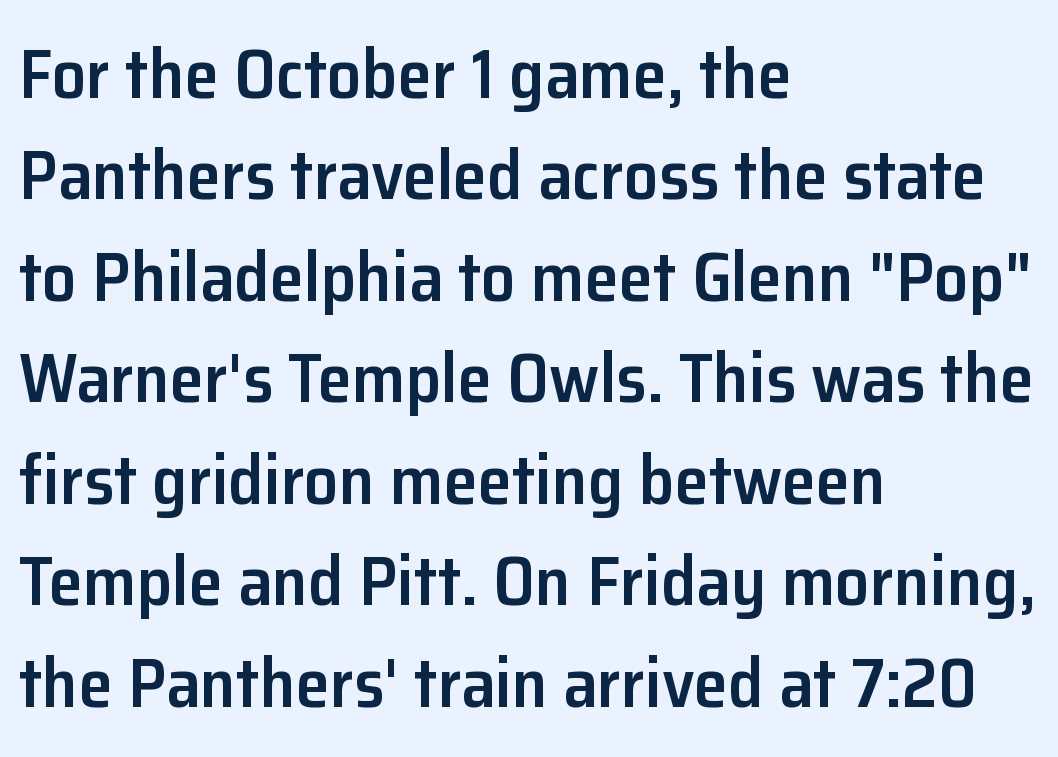
{"serif": "no", "italic": "no", "bold": "semi", "weight": "semibold", "width": "normal", "stroke_contrast": "low", "x_height": "medium", "monospaced": "no", "underline": "no", "align": "left", "line_spacing": "normal", "line_spacing_ratio": 1.47, "letter_spacing": "normal", "letter_spacing_em": 0.0, "glyph_px": 69}
